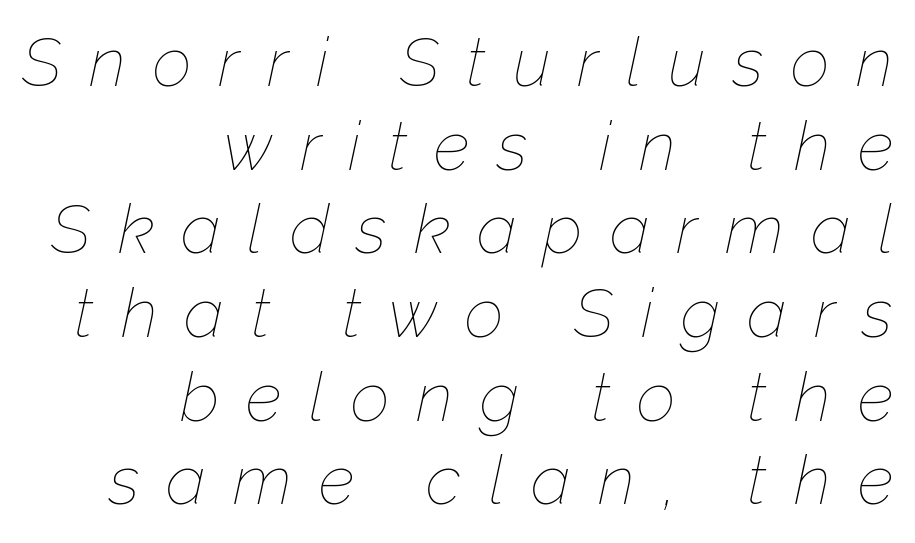
Q: Is the text bold? A: No.
Q: Is the text italic (slanted)? A: Yes, it leans right by about 12 degrees.
Q: Is the text underlined? A: No.
Q: How is the paragraph aligned? A: Right-aligned.
Q: Is the spacing between letters normal or unusually wide? A: Unusually wide.
Q: Width (condensed, normal, or wide)? A: Normal.
Q: Stroke contrast? A: Low.
Q: x-height? A: Medium.
Q: Monospaced? A: No.
